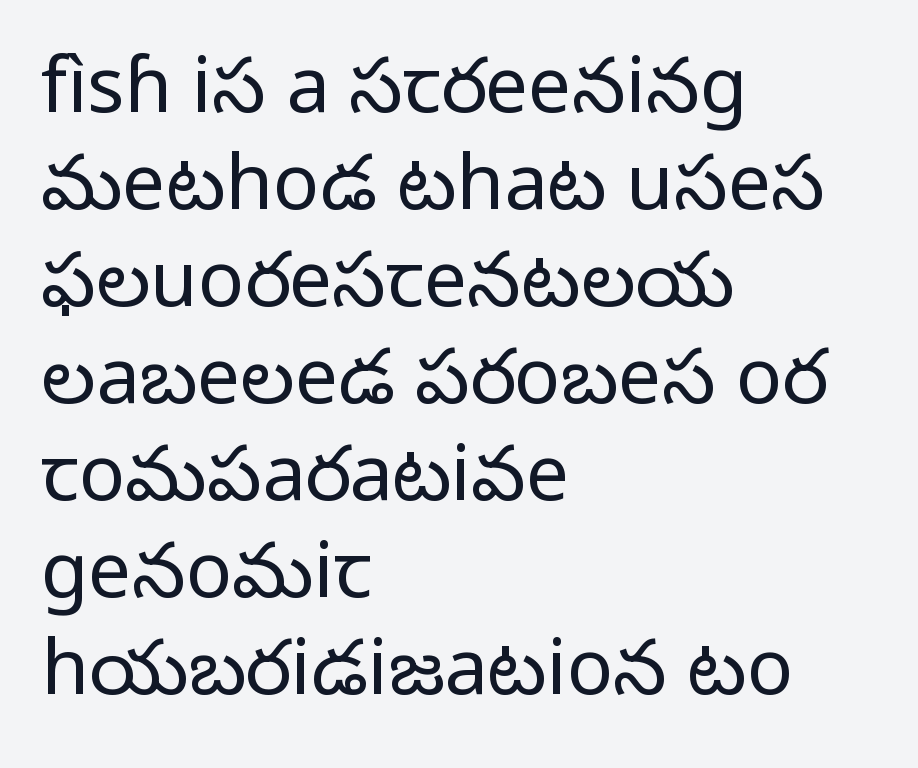
{"serif": "no", "italic": "no", "bold": "no", "weight": "regular", "width": "normal", "stroke_contrast": "low", "x_height": "medium", "monospaced": "no", "underline": "no", "align": "left", "line_spacing": "normal", "line_spacing_ratio": 1.26, "letter_spacing": "normal", "letter_spacing_em": 0.0, "glyph_px": 77}
